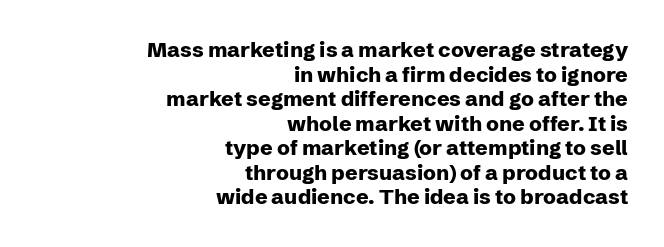
{"italic": "no", "bold": "yes", "underline": "no", "align": "right", "line_spacing_ratio": 1.17, "letter_spacing": "normal", "letter_spacing_em": 0.0, "glyph_px": 21}
